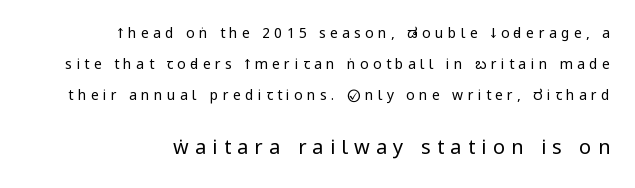
{"italic": "no", "bold": "no", "underline": "no", "align": "right", "line_spacing": "loose", "line_spacing_ratio": 2.23, "letter_spacing": "wide", "letter_spacing_em": 0.31, "larger_block": "second", "size_ratio": 1.43, "glyph_px": 20}
